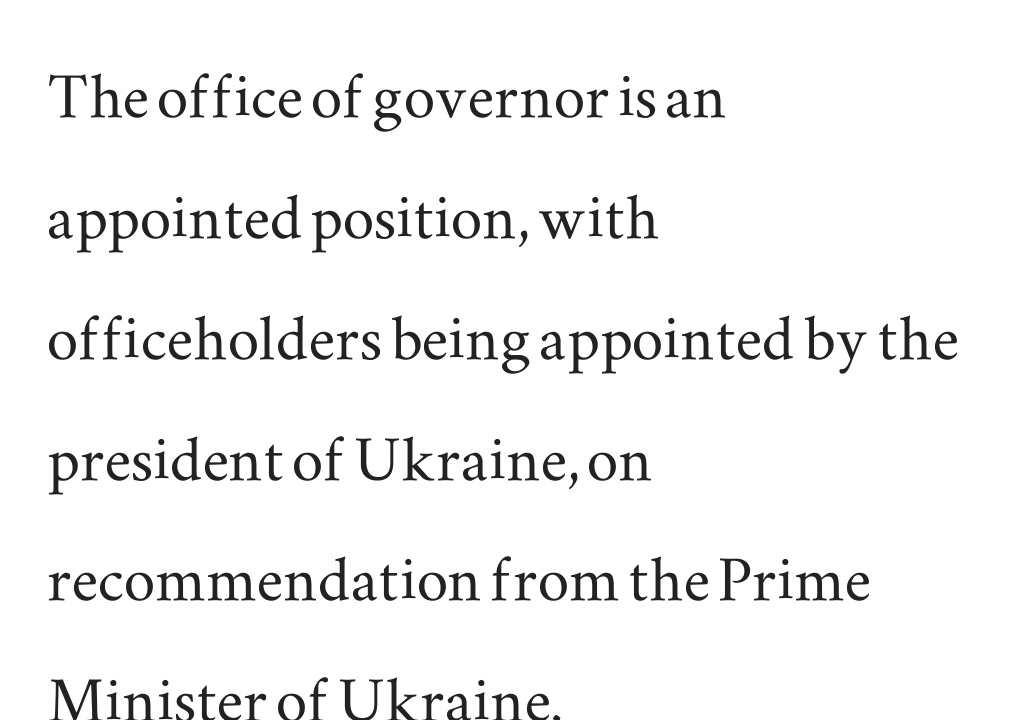
{"serif": "yes", "italic": "no", "width": "wide", "stroke_contrast": "medium", "x_height": "small", "monospaced": "no", "underline": "no", "align": "left", "line_spacing": "normal", "line_spacing_ratio": 1.53, "letter_spacing": "normal", "letter_spacing_em": 0.0, "glyph_px": 79}
